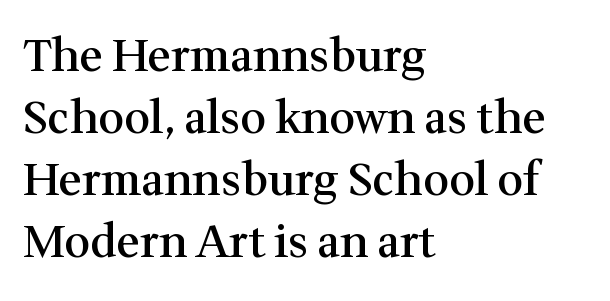
The image shows 45 px semibold serif type, upright; set left-aligned, normal line spacing (1.38x), normal letter spacing, not underlined; medium stroke contrast and a medium x-height.
